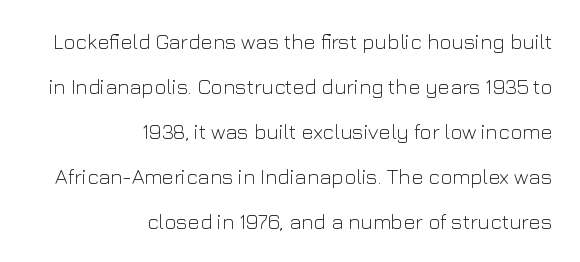
The image shows 21 px text type, upright; set right-aligned, loose line spacing (2.14x), normal letter spacing, not underlined.
